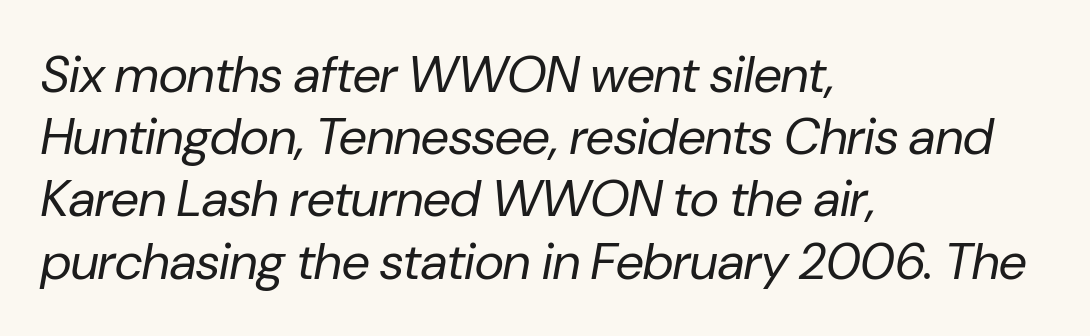
The image shows 51 px regular-weight type, italic (leaning right); set left-aligned, line spacing 1.22x, normal letter spacing, not underlined; low stroke contrast and a medium x-height.
